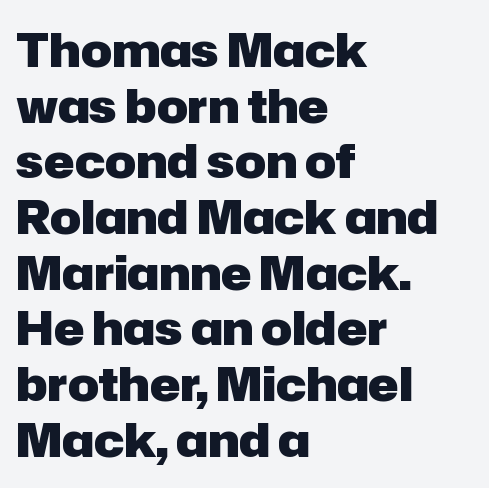
The image shows 46 px heavy sans-serif type, upright; set left-aligned, line spacing 1.21x, normal letter spacing, not underlined; low stroke contrast and a medium x-height.
